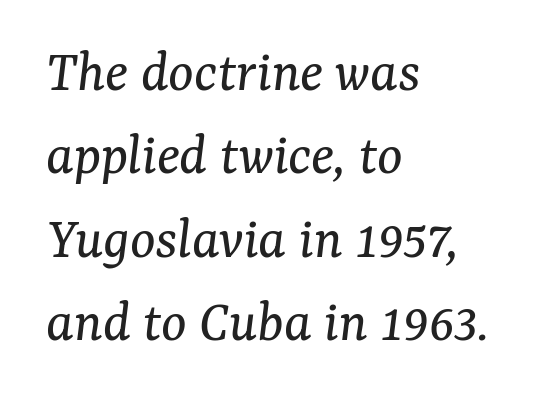
{"serif": "yes", "italic": "yes", "lean": "right", "slant_degrees": 7, "bold": "no", "weight": "regular", "width": "normal", "stroke_contrast": "medium", "x_height": "medium", "monospaced": "no", "underline": "no", "align": "left", "line_spacing": "normal", "line_spacing_ratio": 1.39, "letter_spacing": "normal", "letter_spacing_em": 0.0, "glyph_px": 60}
